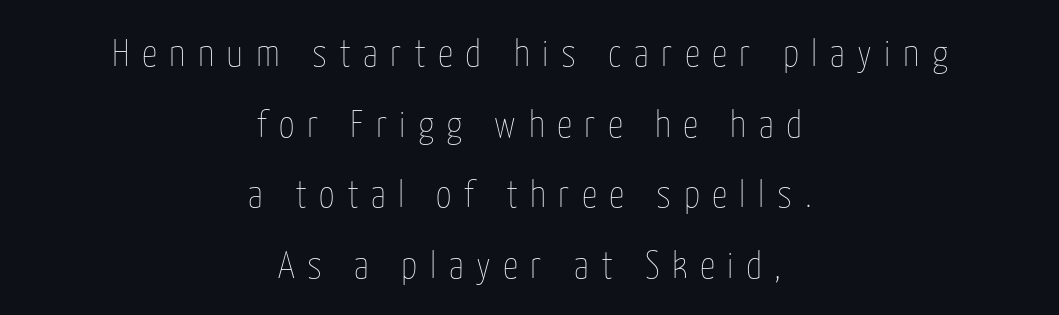
Q: Is the text bold? A: No.
Q: Is the text italic (slanted)? A: No, it is upright.
Q: Is the text underlined? A: No.
Q: How is the paragraph aligned? A: Centered.
Q: Is the spacing between letters normal or unusually wide? A: Unusually wide.
Q: Width (condensed, normal, or wide)? A: Condensed.
Q: Stroke contrast? A: Low.
Q: x-height? A: Medium.
Q: Monospaced? A: No.
